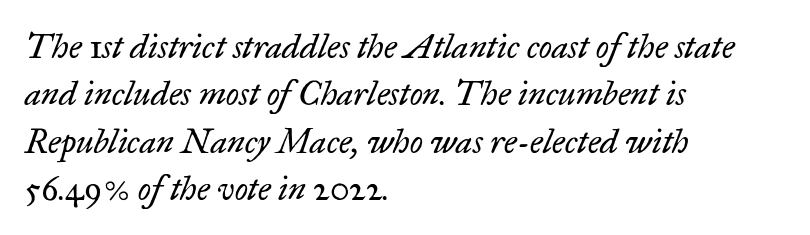
Q: Is the text bold? A: No.
Q: Is the text italic (slanted)? A: Yes, it leans right by about 17 degrees.
Q: Is the typeface a serif or a sans-serif typeface? A: Serif.
Q: Is the text underlined? A: No.
Q: How is the paragraph aligned? A: Left-aligned.
Q: Is the spacing between letters normal or unusually wide? A: Normal.
Q: Is the spacing between lines tight, normal or loose? A: Normal.
Q: Width (condensed, normal, or wide)? A: Normal.
Q: Stroke contrast? A: Low.
Q: x-height? A: Small.
Q: Monospaced? A: No.
